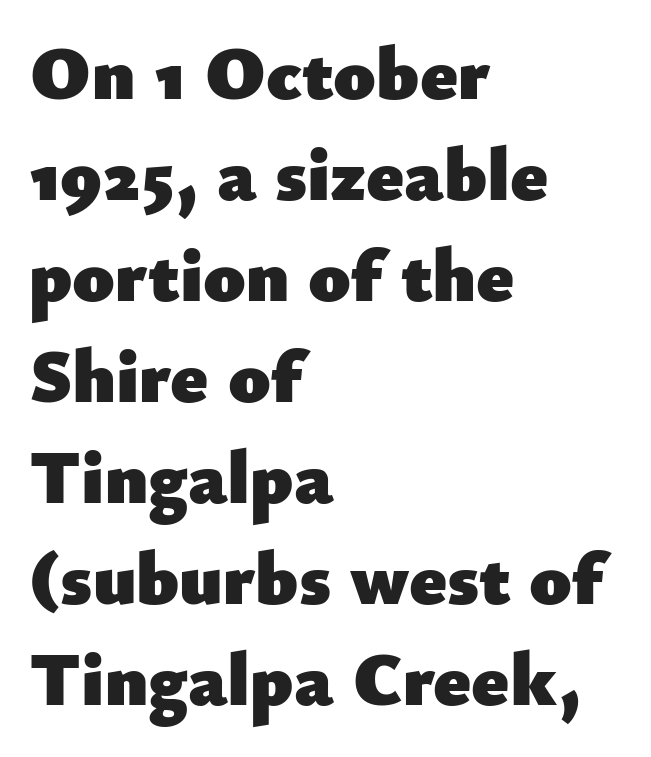
{"serif": "no", "italic": "no", "bold": "yes", "weight": "heavy", "width": "normal", "stroke_contrast": "low", "x_height": "small", "monospaced": "no", "underline": "no", "align": "left", "line_spacing": "normal", "line_spacing_ratio": 1.33, "letter_spacing": "normal", "letter_spacing_em": 0.0, "glyph_px": 76}
